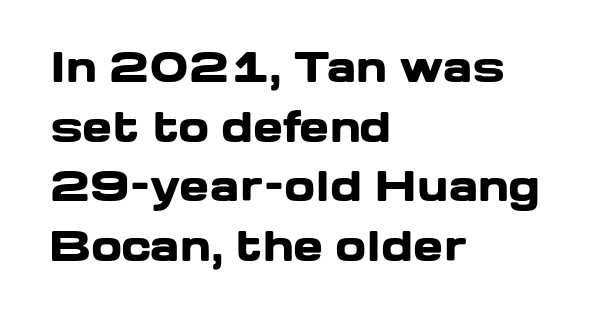
The image shows 40 px heavy, wide sans-serif type, upright; set left-aligned, normal line spacing (1.49x), normal letter spacing, not underlined; low stroke contrast and a medium x-height.
